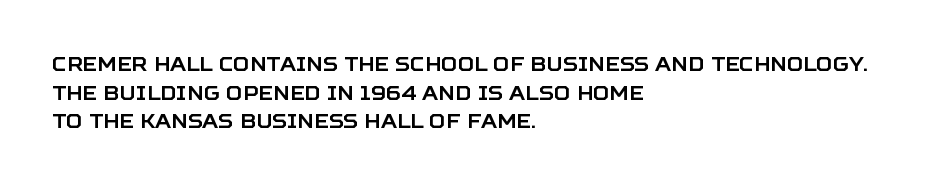
{"italic": "no", "underline": "no", "align": "left", "line_spacing": "normal", "line_spacing_ratio": 1.43, "letter_spacing": "normal", "letter_spacing_em": 0.0, "glyph_px": 20}
